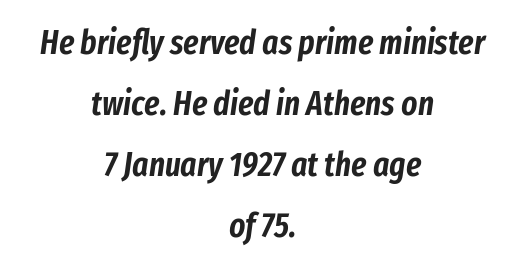
The image shows 34 px condensed type, italic (leaning right); set centered, line spacing 1.79x, normal letter spacing, not underlined; low stroke contrast and a medium x-height.
